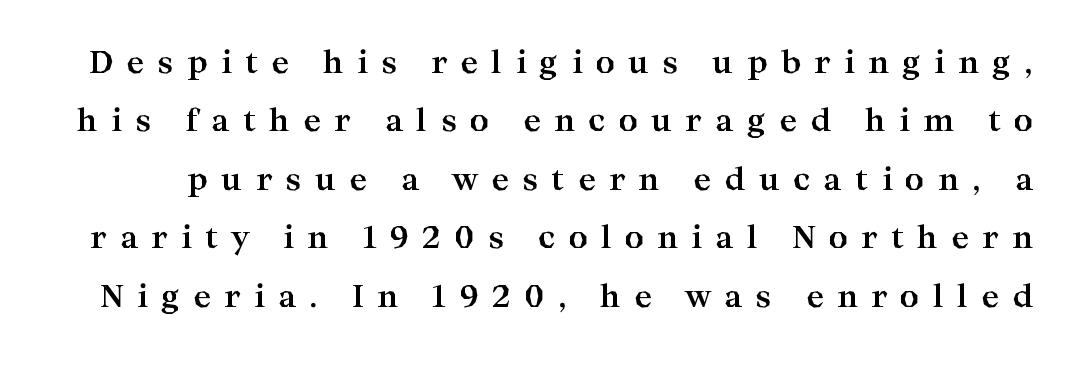
The image shows 30 px bold, wide serif type, upright; set loose line spacing (1.95x), unusually wide letter spacing (+0.44 em), not underlined; high stroke contrast and a medium x-height.
